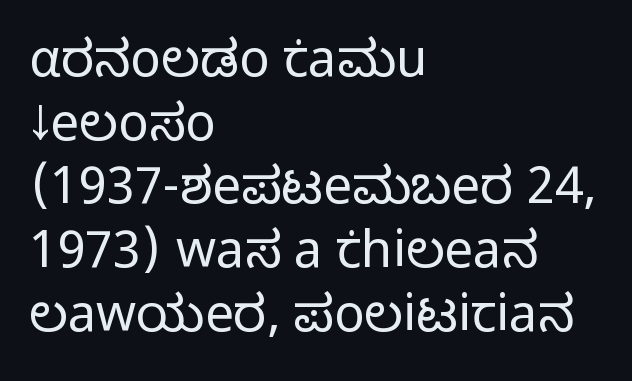
{"serif": "no", "italic": "no", "bold": "no", "weight": "light", "width": "normal", "stroke_contrast": "low", "x_height": "medium", "monospaced": "no", "underline": "no", "align": "left", "line_spacing": "normal", "line_spacing_ratio": 1.25, "letter_spacing": "normal", "letter_spacing_em": 0.0, "glyph_px": 51}
